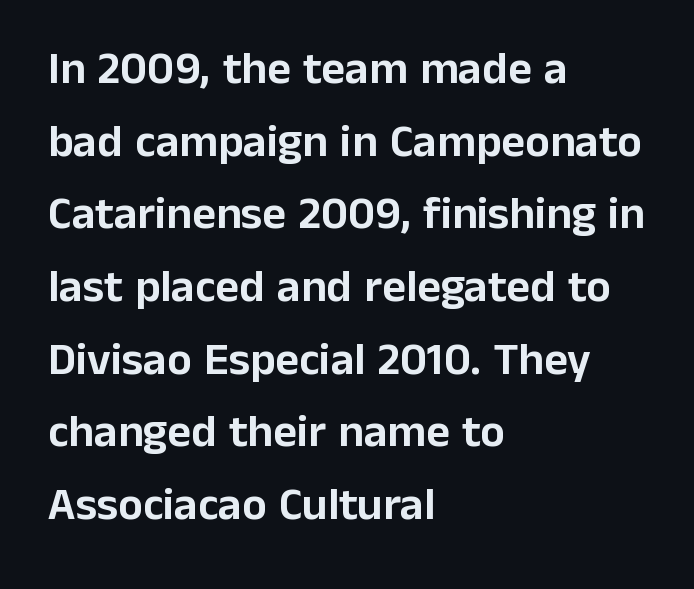
This rendering employs a face without finishing strokes, i.e., a sans-serif. Proportional: the letters do not fall into vertical columns. In terms of posture, this sample is upright. The specimen omits any rule beneath the text block's lines. Whoever set this chose a conventional vertical rhythm. The rendering keeps characters at their native spacing.
